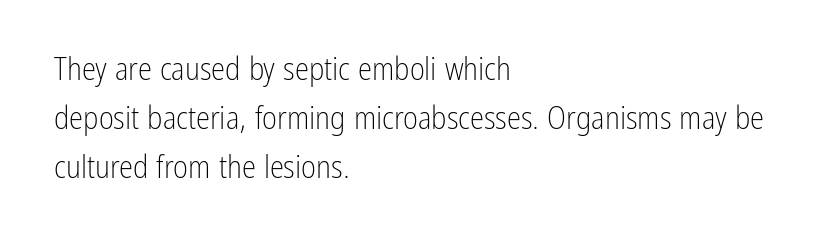
Q: Is the text bold? A: No.
Q: Is the text italic (slanted)? A: No, it is upright.
Q: Is the typeface a serif or a sans-serif typeface? A: Sans-serif.
Q: Is the text underlined? A: No.
Q: How is the paragraph aligned? A: Left-aligned.
Q: Is the spacing between letters normal or unusually wide? A: Normal.
Q: Is the spacing between lines tight, normal or loose? A: Normal.
Q: Width (condensed, normal, or wide)? A: Condensed.
Q: Stroke contrast? A: Low.
Q: x-height? A: Medium.
Q: Monospaced? A: No.
